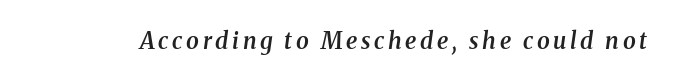
{"italic": "yes", "lean": "right", "slant_degrees": 8, "bold": "semi", "underline": "no", "glyph_px": 23}
